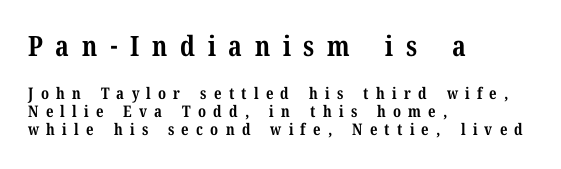
Q: Is the text bold? A: Yes.
Q: Is the text italic (slanted)? A: No, it is upright.
Q: Is the typeface a serif or a sans-serif typeface? A: Serif.
Q: Is the text underlined? A: No.
Q: How is the paragraph aligned? A: Left-aligned.
Q: Is the spacing between letters normal or unusually wide? A: Unusually wide.
Q: Is the spacing between lines tight, normal or loose? A: Tight.
Q: Which block of text is set in a larger size, the first (top) or the second (bottom)? A: The first (top) one.
Q: Width (condensed, normal, or wide)? A: Normal.
Q: Stroke contrast? A: Medium.
Q: x-height? A: Medium.
Q: Monospaced? A: No.
